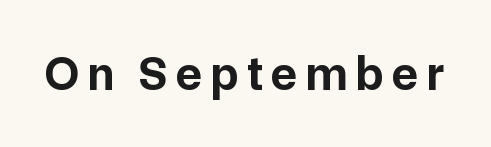
{"serif": "no", "italic": "no", "bold": "yes", "weight": "bold", "width": "normal", "stroke_contrast": "low", "x_height": "medium", "monospaced": "no", "underline": "no", "glyph_px": 48}
